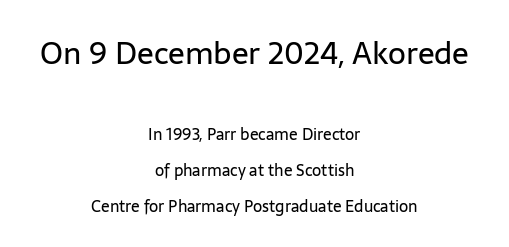
The image shows 31 px regular-weight sans-serif type, upright; set centered, loose line spacing (2.24x), normal letter spacing, not underlined; the first (top) block is 1.94x larger; low stroke contrast and a medium x-height.
